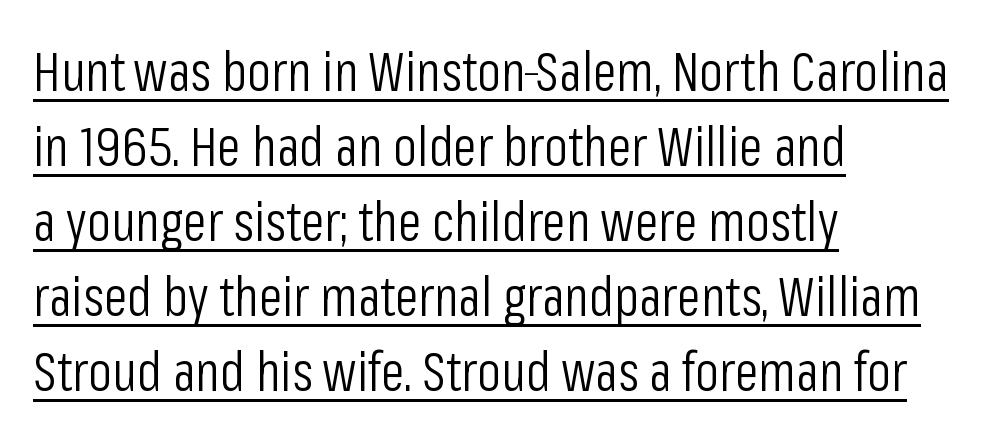
The image shows 54 px light, condensed sans-serif type, upright; set left-aligned, normal line spacing (1.39x), normal letter spacing, underlined; low stroke contrast and a medium x-height.
